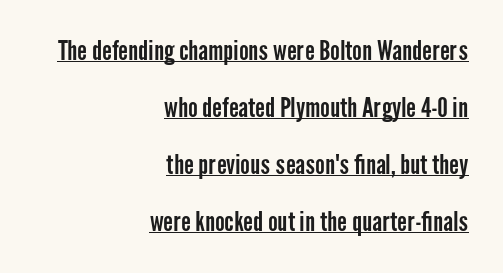
The image shows 26 px text type, upright; set right-aligned, loose line spacing (2.19x), normal letter spacing, underlined.
